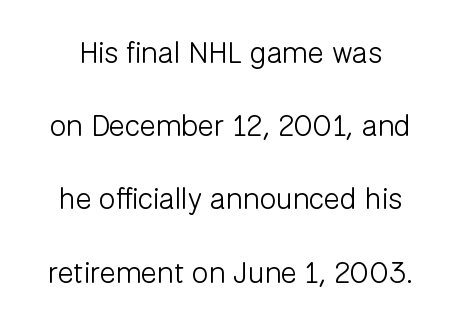
{"serif": "no", "italic": "no", "bold": "no", "weight": "light", "width": "normal", "stroke_contrast": "low", "x_height": "medium", "monospaced": "no", "underline": "no", "line_spacing": "loose", "line_spacing_ratio": 2.44, "letter_spacing": "normal", "letter_spacing_em": 0.0, "glyph_px": 30}
